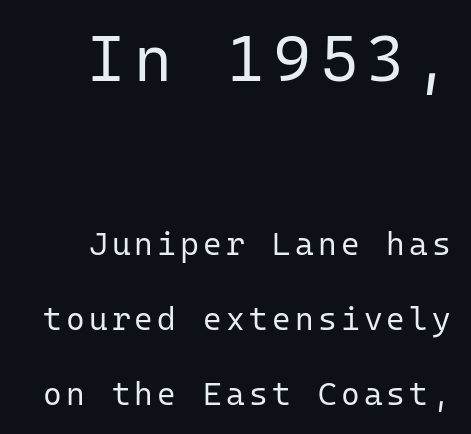
The image shows 65 px regular-weight sans-serif type, upright, monospaced; set right-aligned, loose line spacing (2.35x), not underlined; the first (top) block is 2.03x larger; low stroke contrast and a medium x-height.
